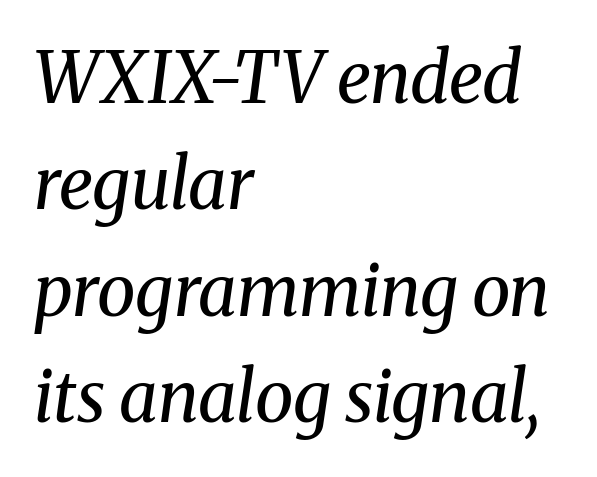
The image shows 70 px regular-weight serif type, italic (leaning right); set left-aligned, normal line spacing (1.52x), normal letter spacing, not underlined; medium stroke contrast and a medium x-height.
